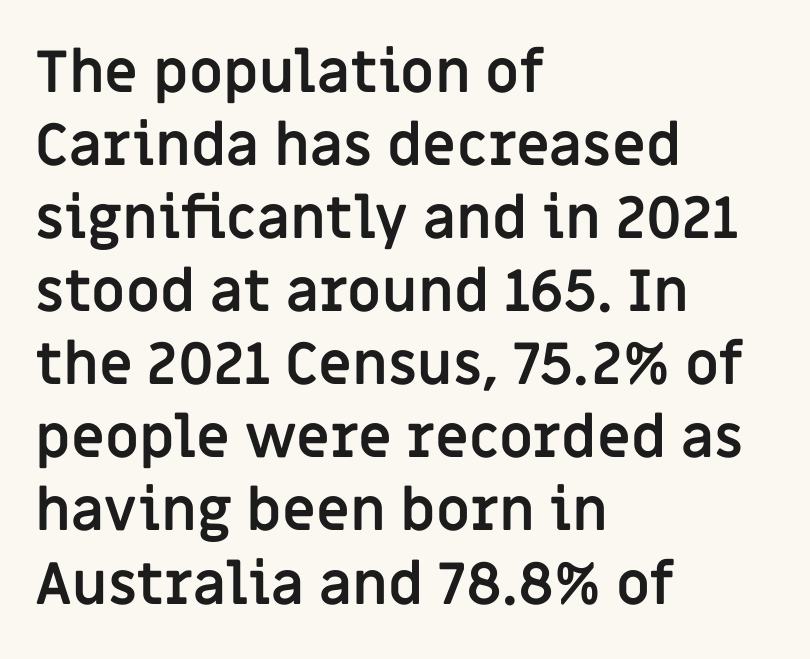
Q: Is the text bold? A: Yes.
Q: Is the text italic (slanted)? A: No, it is upright.
Q: Is the typeface a serif or a sans-serif typeface? A: Sans-serif.
Q: Is the text underlined? A: No.
Q: How is the paragraph aligned? A: Left-aligned.
Q: Is the spacing between letters normal or unusually wide? A: Normal.
Q: Is the spacing between lines tight, normal or loose? A: Normal.
Q: Width (condensed, normal, or wide)? A: Normal.
Q: Stroke contrast? A: Low.
Q: x-height? A: Large.
Q: Monospaced? A: No.
